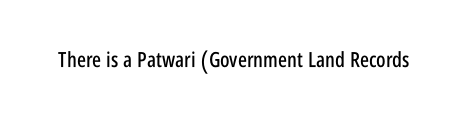
Q: Is the text italic (slanted)? A: No, it is upright.
Q: Is the text underlined? A: No.
Q: Is the spacing between letters normal or unusually wide? A: Normal.
